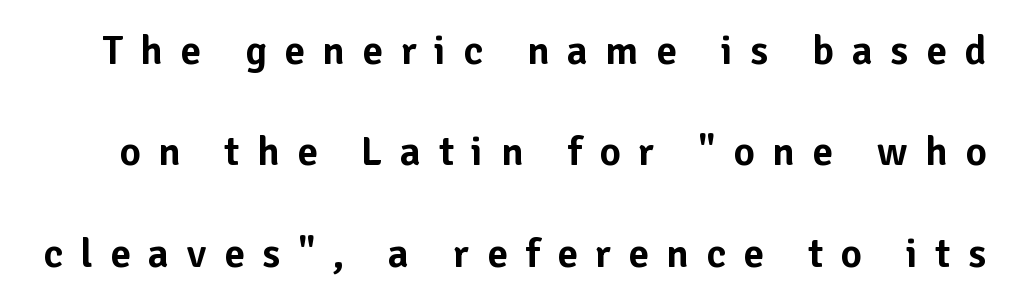
Nope, no serifs anywhere on these letters. Tall strokes in this sample are plumb rather than angled. Baseline-to-baseline distance is far greater than the letter height. You could only call the tracking loose — the letters float apart.
